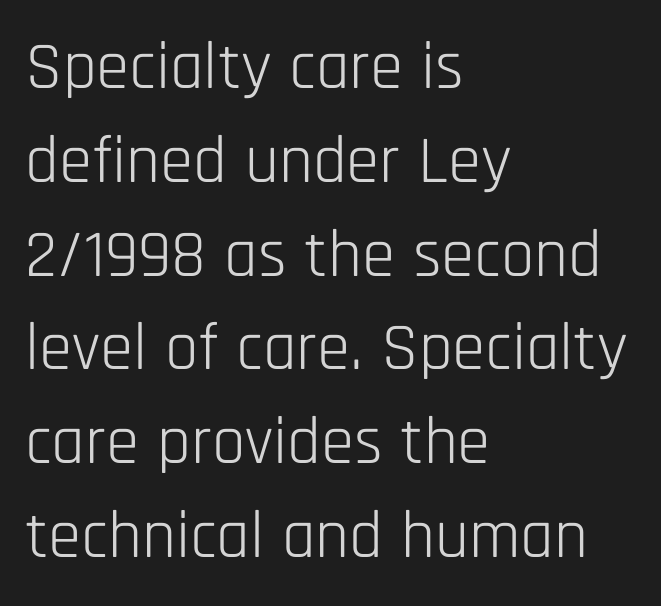
Q: Is the text bold? A: No.
Q: Is the text italic (slanted)? A: No, it is upright.
Q: Is the typeface a serif or a sans-serif typeface? A: Sans-serif.
Q: Is the text underlined? A: No.
Q: How is the paragraph aligned? A: Left-aligned.
Q: Is the spacing between letters normal or unusually wide? A: Normal.
Q: Is the spacing between lines tight, normal or loose? A: Normal.
Q: Width (condensed, normal, or wide)? A: Condensed.
Q: Stroke contrast? A: Low.
Q: x-height? A: Large.
Q: Monospaced? A: No.
